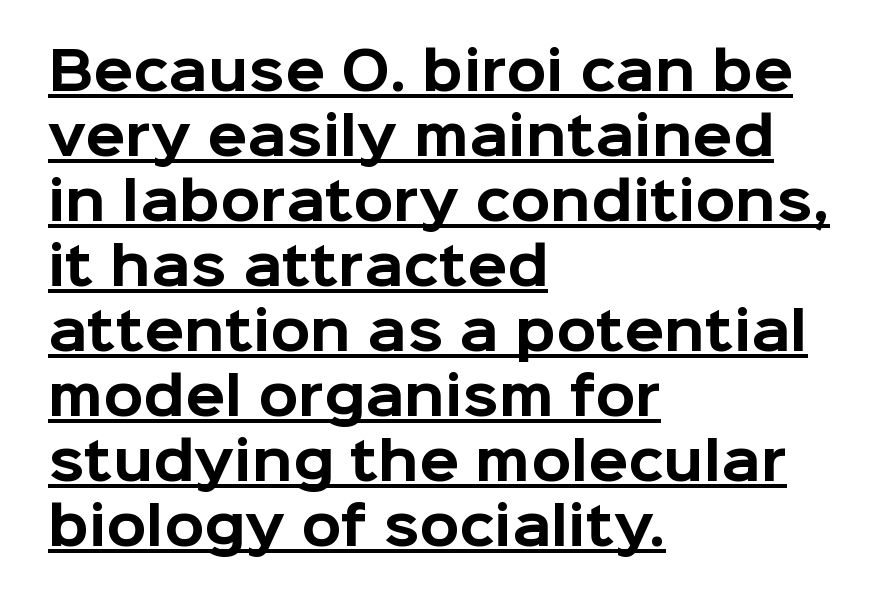
{"serif": "no", "italic": "no", "bold": "yes", "weight": "bold", "width": "normal", "stroke_contrast": "low", "x_height": "medium", "monospaced": "no", "underline": "yes", "align": "left", "line_spacing": "normal", "line_spacing_ratio": 1.25, "letter_spacing": "normal", "letter_spacing_em": 0.0, "glyph_px": 52}
